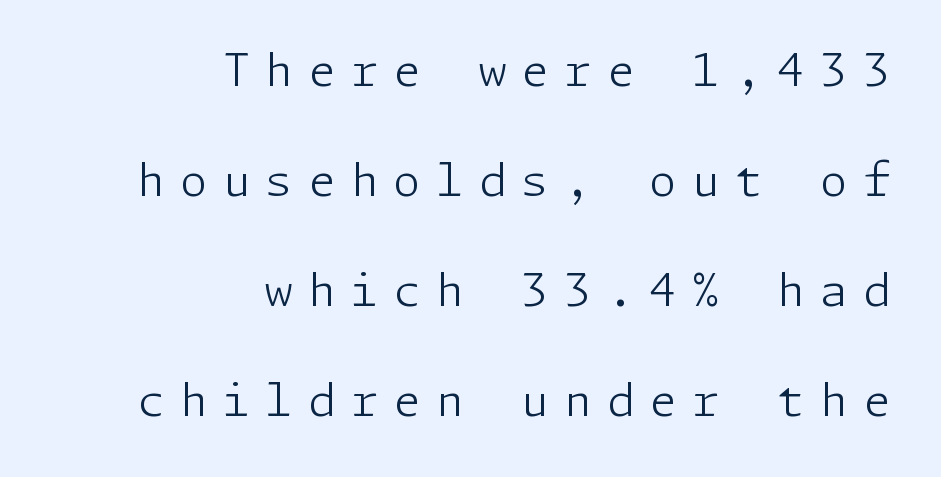
The horizontal fit of the characters is loose and conspicuously gappy. Weight: not bold — regular or lighter. A student would call this right alignment; a typographer would say flush right, rag left. The lettering stays uniformly vertical, giving the passage a roman look.
